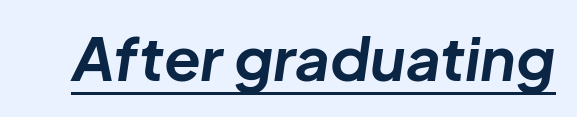
Looks like regular typesetting: each glyph gets only the width it needs. Yep, that's italic — everything's leaning. Caption: standard tracking, unaltered. Notice how a bar underscores the lettering throughout. Typesetter's note: full bold, strokes at maximum text heaviness.
